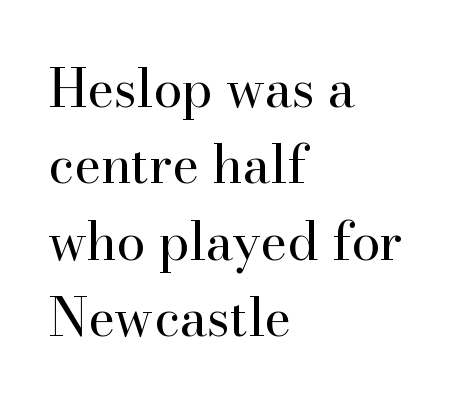
Q: Is the text bold? A: No.
Q: Is the text italic (slanted)? A: No, it is upright.
Q: Is the typeface a serif or a sans-serif typeface? A: Serif.
Q: Is the text underlined? A: No.
Q: How is the paragraph aligned? A: Left-aligned.
Q: Is the spacing between letters normal or unusually wide? A: Normal.
Q: Is the spacing between lines tight, normal or loose? A: Normal.
Q: Width (condensed, normal, or wide)? A: Normal.
Q: Stroke contrast? A: High.
Q: x-height? A: Small.
Q: Monospaced? A: No.
